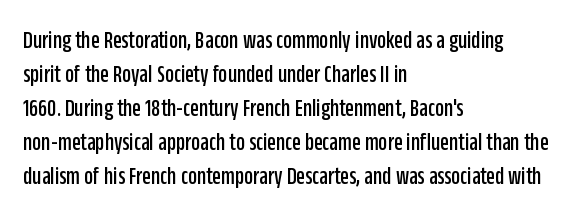
{"italic": "no", "underline": "no", "align": "left", "line_spacing": "normal", "line_spacing_ratio": 1.36, "letter_spacing": "normal", "letter_spacing_em": 0.0, "glyph_px": 25}
